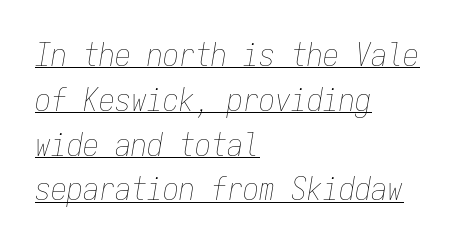
{"italic": "yes", "lean": "right", "slant_degrees": 9, "bold": "no", "weight": "thin", "width": "condensed", "stroke_contrast": "low", "x_height": "medium", "monospaced": "yes", "underline": "yes", "align": "left", "line_spacing": "normal", "line_spacing_ratio": 1.4, "letter_spacing": "normal", "letter_spacing_em": 0.0, "glyph_px": 32}
